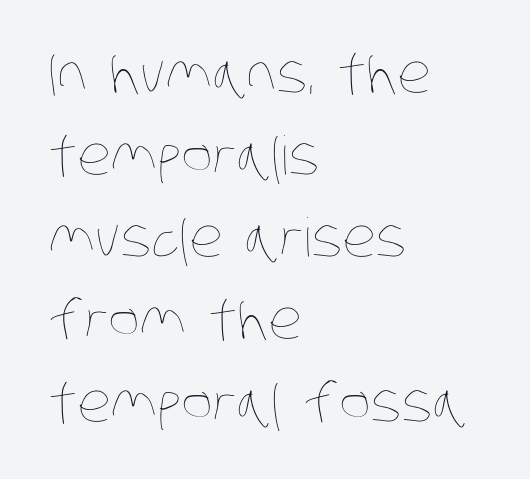
Evenly set lines give the paragraph a standard silhouette. Letter spacing: default. Think of a printed novel: that variable character pitch is what you see here. Horizontal alignment here is leftward, the default for most running prose. No letter is thick-stroked: the sample isn't bold.
